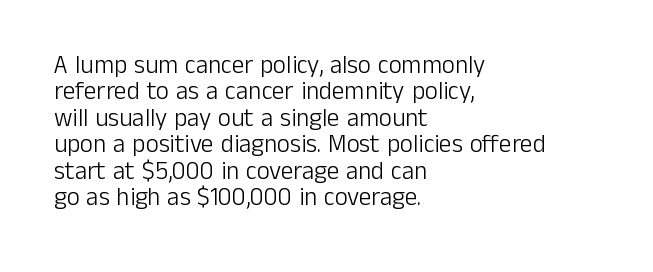
The block of text is dense from top to bottom, with scant space between rows. The text block is weighted toward the left margin, trailing off unevenly rightward. Unmarked baselines from the first word to the last. Weight: not bold — regular or lighter.
